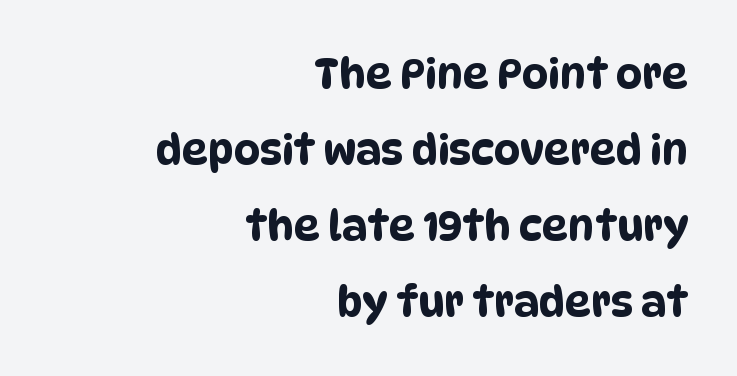
Q: Is the typeface a serif or a sans-serif typeface? A: Sans-serif.
Q: Is the text underlined? A: No.
Q: How is the paragraph aligned? A: Right-aligned.
Q: Is the spacing between letters normal or unusually wide? A: Normal.
Q: Width (condensed, normal, or wide)? A: Condensed.
Q: Stroke contrast? A: Low.
Q: x-height? A: Large.
Q: Monospaced? A: No.
